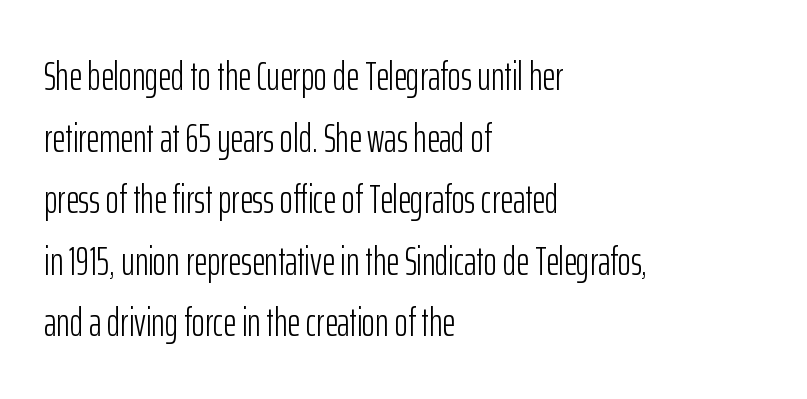
The image shows 40 px light, condensed sans-serif type, upright; set left-aligned, normal line spacing (1.54x), normal letter spacing, not underlined; low stroke contrast and a medium x-height.
